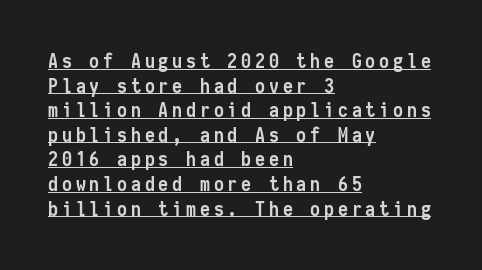
These lines stack with their left ends in a neat column. Summary of weight: heavy, a full bold. Characters remain perfectly vertical along every line. Underlining? Definitely there.
